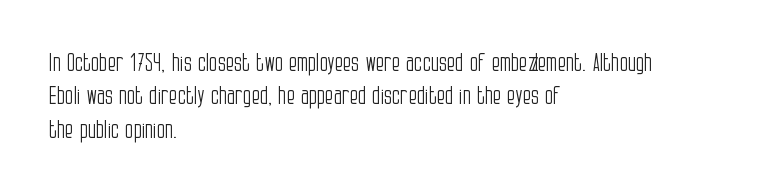
{"italic": "no", "bold": "no", "underline": "no", "align": "left", "line_spacing": "normal", "line_spacing_ratio": 1.39, "letter_spacing": "normal", "letter_spacing_em": 0.0, "glyph_px": 24}
